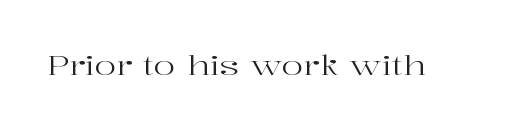
A roman cut, with each character standing at attention. Decoration check: the copy has no underline. The gaps between neighbouring characters are ordinary and unremarkable. Bold? No — there's no thickening of the strokes.
